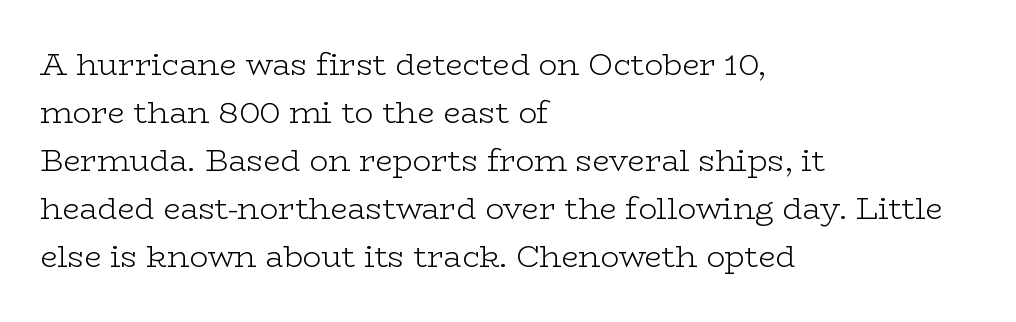
Posture: upright roman. No extra ink here — the face is not bold. The rendering uses natural spacing where letterforms have individual widths. This is serif lettering, the kind often seen in printed books. These lines are set flush left with a ragged right edge. Inter-character spacing is left at the font's built-in metrics.
